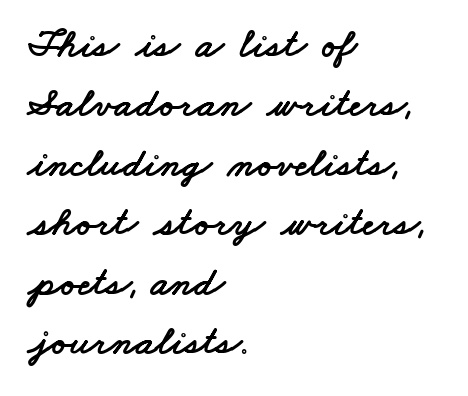
Q: Is the typeface a serif or a sans-serif typeface? A: Sans-serif.
Q: Is the text underlined? A: No.
Q: How is the paragraph aligned? A: Left-aligned.
Q: Is the spacing between letters normal or unusually wide? A: Normal.
Q: Is the spacing between lines tight, normal or loose? A: Normal.
Q: Width (condensed, normal, or wide)? A: Wide.
Q: Stroke contrast? A: Low.
Q: x-height? A: Small.
Q: Monospaced? A: No.
